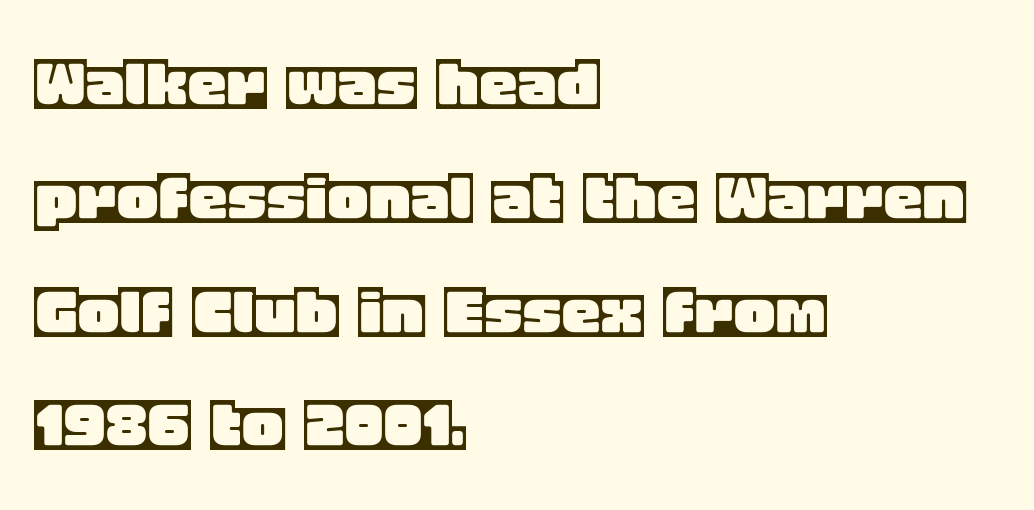
The axis of the letterforms is exactly vertical. The compositor pushed each line to the left boundary. Caption: standard tracking, unaltered. Clear beneath every line of the passage. Leading matches the norm, producing a regular column.
